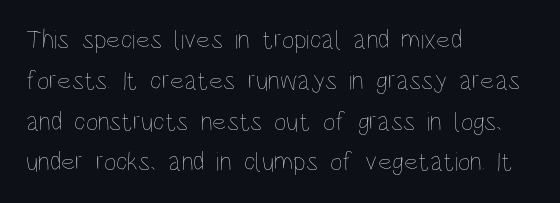
Q: Is the text bold? A: No.
Q: Is the text italic (slanted)? A: No, it is upright.
Q: Is the text underlined? A: No.
Q: How is the paragraph aligned? A: Left-aligned.
Q: Is the spacing between letters normal or unusually wide? A: Normal.
Q: Is the spacing between lines tight, normal or loose? A: Normal.
